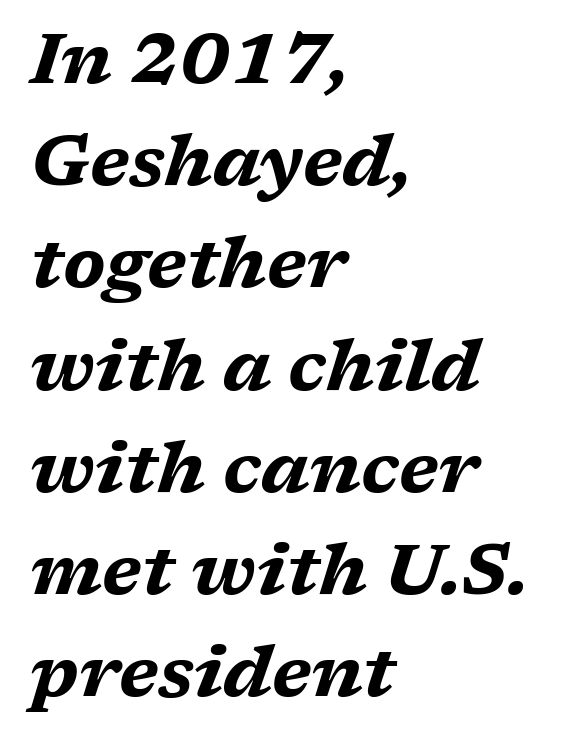
Students, this is bold: see how much ink each stroke carries. This sample uses an oblique cut, with every glyph tilted off the vertical. The designer left line spacing at the default. Each letter keeps its own natural width here, so spacing adapts to shape.
